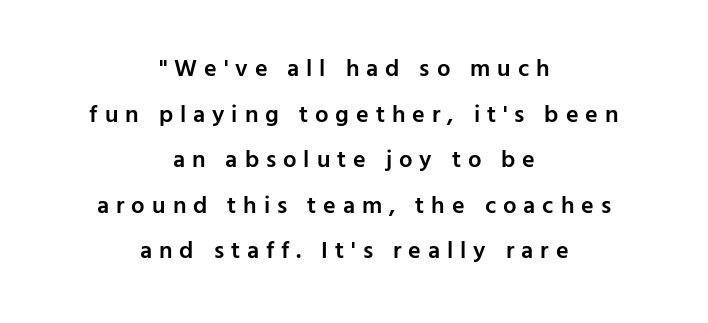
{"italic": "no", "bold": "semi", "underline": "no", "align": "center", "line_spacing": "loose", "line_spacing_ratio": 1.9, "letter_spacing": "wide", "letter_spacing_em": 0.29, "glyph_px": 24}
